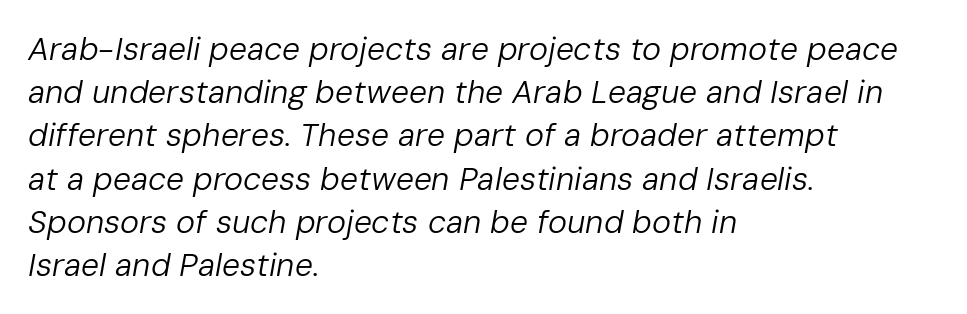
Q: Is the text bold? A: No.
Q: Is the text italic (slanted)? A: Yes, it leans right by about 10 degrees.
Q: Is the text underlined? A: No.
Q: How is the paragraph aligned? A: Left-aligned.
Q: Is the spacing between letters normal or unusually wide? A: Normal.
Q: Is the spacing between lines tight, normal or loose? A: Normal.
Q: Width (condensed, normal, or wide)? A: Normal.
Q: Stroke contrast? A: Low.
Q: x-height? A: Medium.
Q: Monospaced? A: No.
